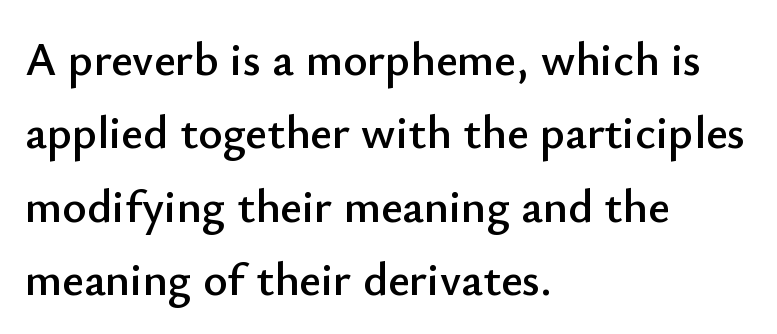
The image shows 47 px sans-serif type, upright; set left-aligned, normal line spacing (1.56x), normal letter spacing, not underlined; low stroke contrast and a small x-height.
